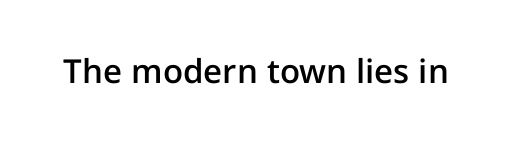
The image shows 33 px semibold sans-serif type, upright; set normal letter spacing, not underlined; low stroke contrast and a medium x-height.
